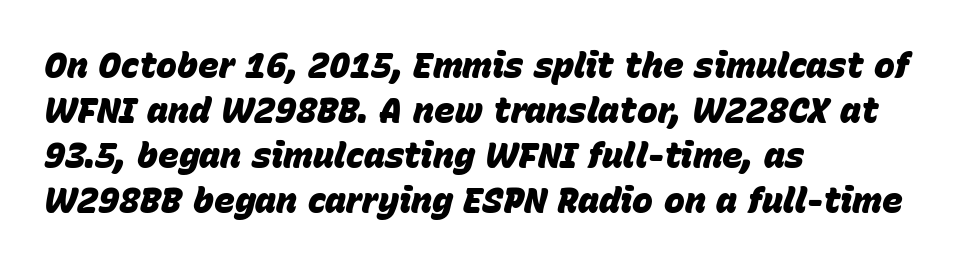
The image shows 35 px heavy type, italic (leaning right); set left-aligned, normal line spacing (1.29x), normal letter spacing, not underlined; low stroke contrast and a large x-height.
